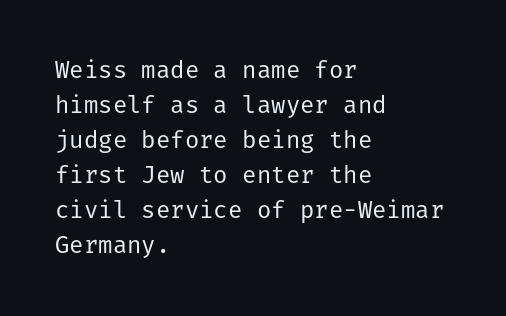
No word sits above an underline. This is the regular roman posture of the typeface. The lines in this sample share a left origin and differ only in where they stop. Successive baselines arrive at the customary interval.
